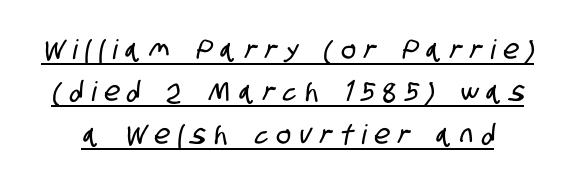
{"underline": "yes", "line_spacing": "normal", "line_spacing_ratio": 1.57, "letter_spacing": "wide", "letter_spacing_em": 0.33, "glyph_px": 27}
